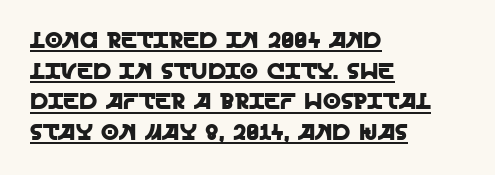
Q: Is the text italic (slanted)? A: No, it is upright.
Q: Is the text underlined? A: Yes.
Q: How is the paragraph aligned? A: Left-aligned.
Q: Is the spacing between letters normal or unusually wide? A: Normal.
Q: Is the spacing between lines tight, normal or loose? A: Normal.
